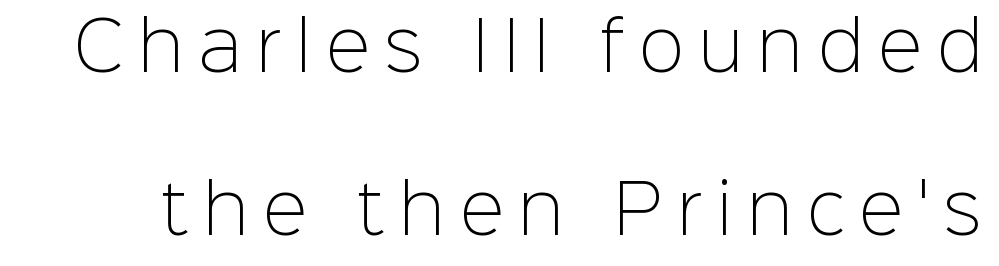
The image shows 67 px light sans-serif type, upright; set loose line spacing (2.44x), unusually wide letter spacing (+0.22 em), not underlined; low stroke contrast and a medium x-height.
